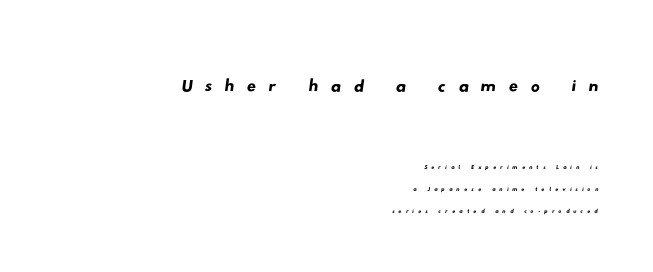
The image shows 45 px wide sans-serif type; set right-aligned, normal line spacing (1.47x), unusually wide letter spacing (+0.27 em), not underlined; the first (top) block is 3.0x larger; low stroke contrast and a small x-height.
